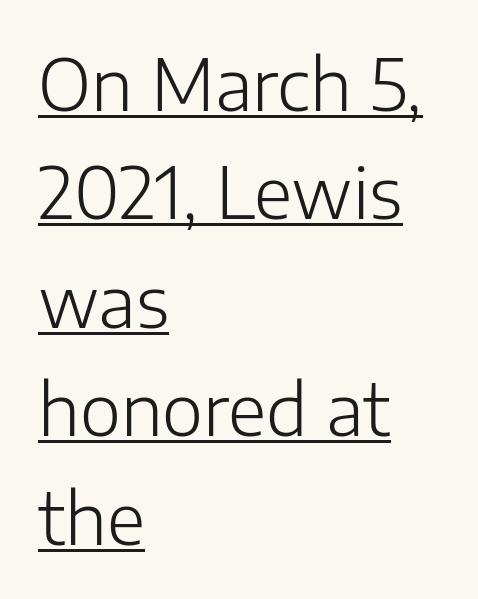
The image shows 70 px light sans-serif type, upright; set left-aligned, normal line spacing (1.55x), normal letter spacing, underlined; low stroke contrast and a medium x-height.
